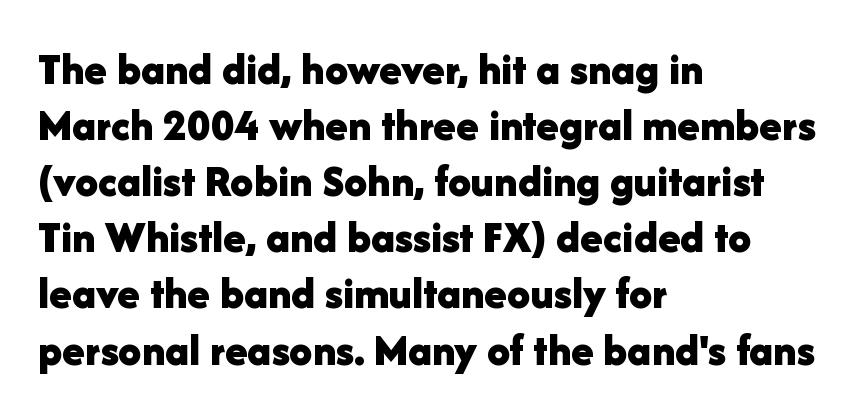
Q: Is the text bold? A: Yes.
Q: Is the text italic (slanted)? A: No, it is upright.
Q: Is the typeface a serif or a sans-serif typeface? A: Sans-serif.
Q: Is the text underlined? A: No.
Q: How is the paragraph aligned? A: Left-aligned.
Q: Is the spacing between letters normal or unusually wide? A: Normal.
Q: Width (condensed, normal, or wide)? A: Normal.
Q: Stroke contrast? A: Low.
Q: x-height? A: Medium.
Q: Monospaced? A: No.
